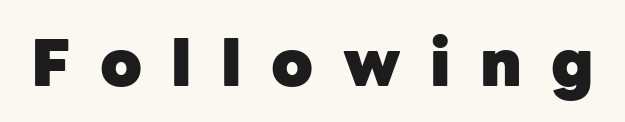
What kind of face is this? One without serifs — a sans. Tracking value appears strongly positive — letters spread wide. In terms of posture, this sample is upright. These lines are rendered in a variable-pitch font.
